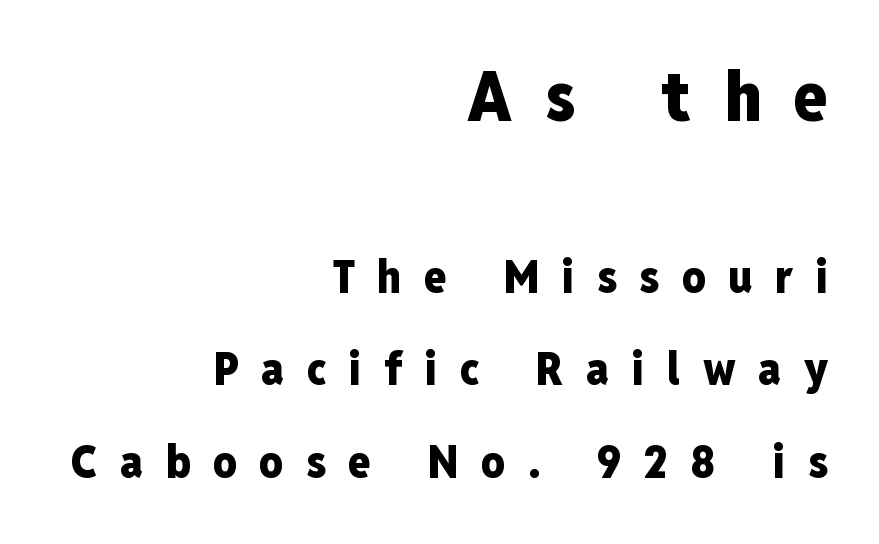
The text was rendered using a sans face with plain stroke endings. The passage shown is not underscored anywhere. A student would call this right alignment; a typographer would say flush right, rag left. Looks like regular typesetting: each glyph gets only the width it needs. The tracking reads as deliberately expanded to a designer's eye. Does the leading feel generous? Absolutely, it's lavish.
